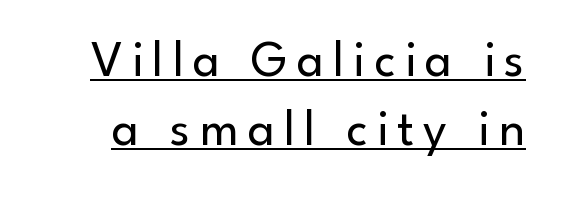
The face used here is proportionally spaced, like ordinary book or web type. Each new line begins a customary step beneath the previous one. Counters stay open thanks to moderate or lighter strokes. I'd call this a sans setting — the letters go barefoot.
